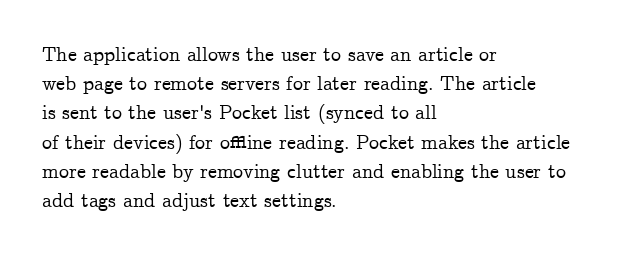
A bare baseline throughout the passage. Tracking value appears to be zero — textbook default spacing. The lettering holds an erect, upright posture throughout. The lines in this sample share a left origin and differ only in where they stop.
